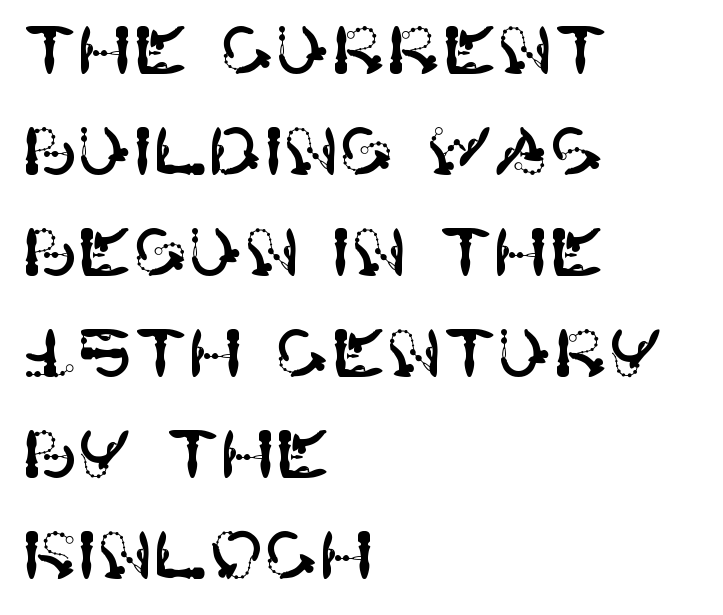
The image shows 66 px sans-serif type, upright; set left-aligned, normal line spacing (1.53x), normal letter spacing, not underlined; high stroke contrast and a large x-height.
